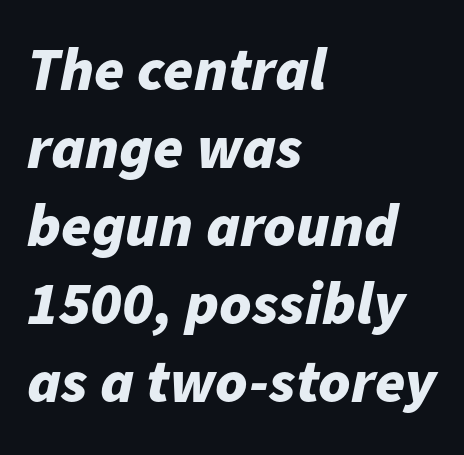
Q: Is the text bold? A: Yes.
Q: Is the text italic (slanted)? A: Yes, it leans right by about 11 degrees.
Q: Is the text underlined? A: No.
Q: How is the paragraph aligned? A: Left-aligned.
Q: Is the spacing between letters normal or unusually wide? A: Normal.
Q: Is the spacing between lines tight, normal or loose? A: Normal.
Q: Width (condensed, normal, or wide)? A: Normal.
Q: Stroke contrast? A: Low.
Q: x-height? A: Medium.
Q: Monospaced? A: No.
